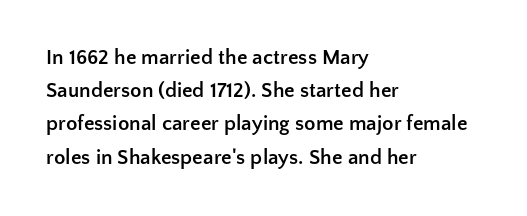
The font is running at its bold setting. Letters rest on an invisible, unmarked baseline. Students, note that the glyphs here touch the page at normal intervals. The rendering anchors every line to the left-hand side.
